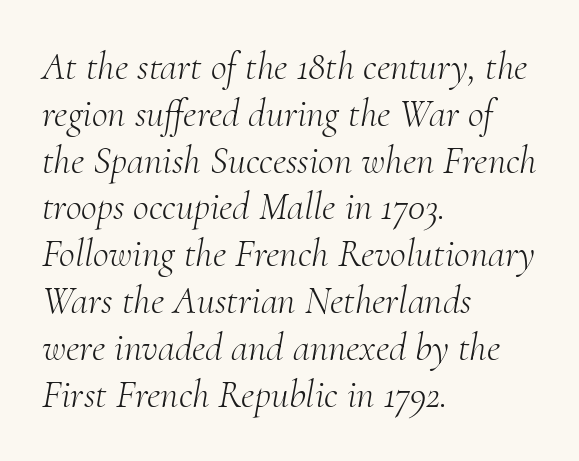
The image shows 39 px light serif type, italic (leaning right); set left-aligned, line spacing 1.2x, normal letter spacing, not underlined; medium stroke contrast and a small x-height.
